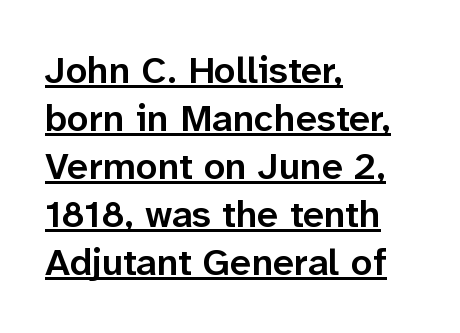
Letter spacing: default. The rendering anchors every line to the left-hand side. A somewhat darkened texture: the type is semibold rather than bold. Quick note: interline space is typical.
